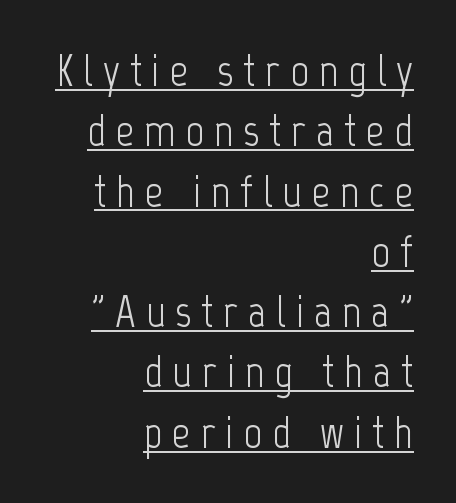
Which margin do the lines hug? The right one — the left edge is uneven. Ink coverage per letter is moderate at most. Caption: expanded tracking, letters set apart. The passage shown stacks its lines at a standard gap.
